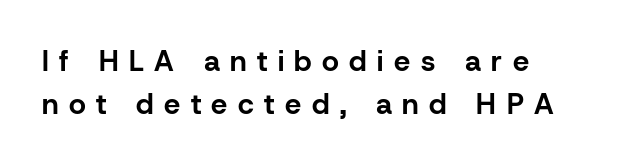
{"serif": "no", "italic": "no", "bold": "yes", "weight": "bold", "width": "normal", "stroke_contrast": "low", "x_height": "medium", "monospaced": "no", "underline": "no", "align": "left", "line_spacing": "normal", "line_spacing_ratio": 1.47, "letter_spacing": "wide", "letter_spacing_em": 0.36, "glyph_px": 29}
